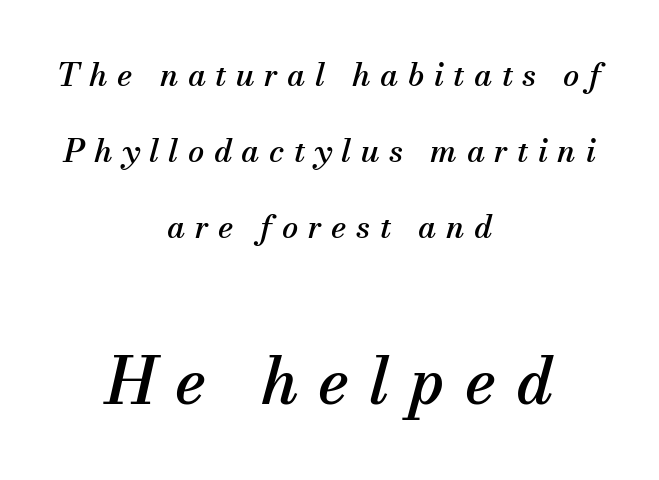
The image shows 65 px serif type, italic (leaning right); set centered, loose line spacing (2.37x), unusually wide letter spacing (+0.3 em), not underlined; the second (bottom) block is 2.03x larger; medium stroke contrast and a small x-height.
